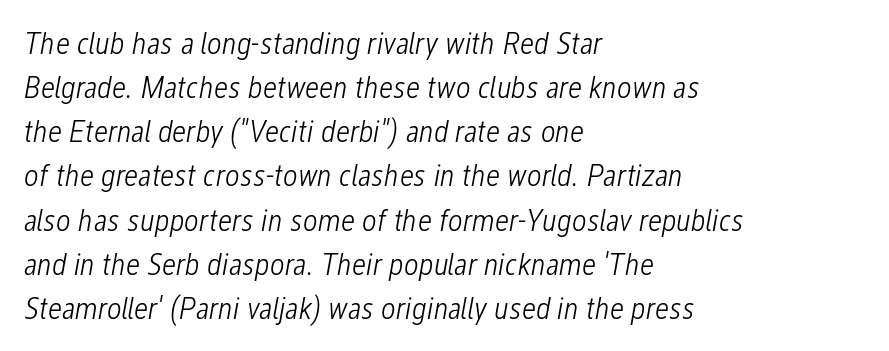
Underlining? Definitely not there. Vertical stems look standard width or narrower in stroke. Typeset ragged right — the left edge is the straight one. Observe the ordinary spacing: letters are neighbours, not strangers. Leading matches the norm, producing a regular column. Observe the lean: these are italic letterforms.
